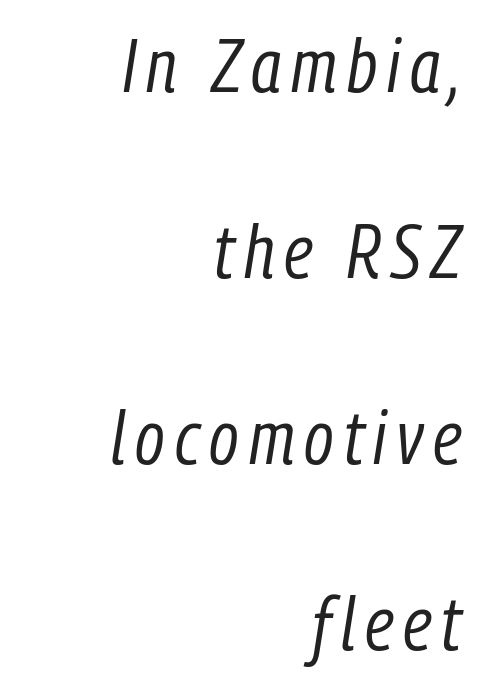
Notice the wide empty band between every row — that's loose leading. No extra ink here — the face is not bold. Spacing verdict: proportional, widths tailored to each character. Every row of glyphs terminates at an identical x-position on the right.
